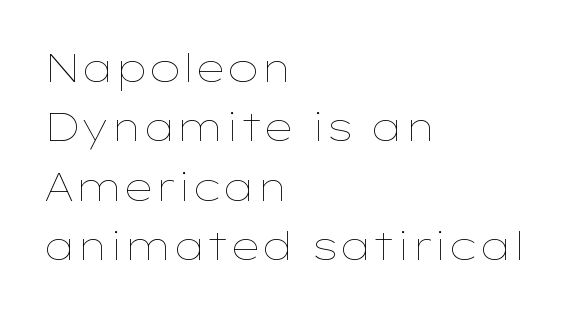
The image shows 39 px thin, wide type, upright; set left-aligned, normal line spacing (1.52x), normal letter spacing, not underlined; low stroke contrast and a medium x-height.
